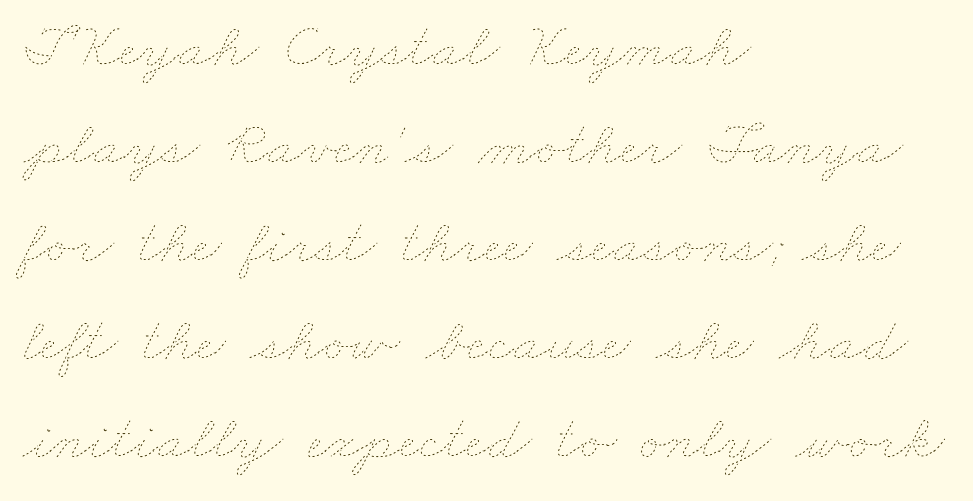
The image shows 62 px thin, wide type; set left-aligned, normal line spacing (1.58x), normal letter spacing, not underlined; low stroke contrast and a small x-height.
